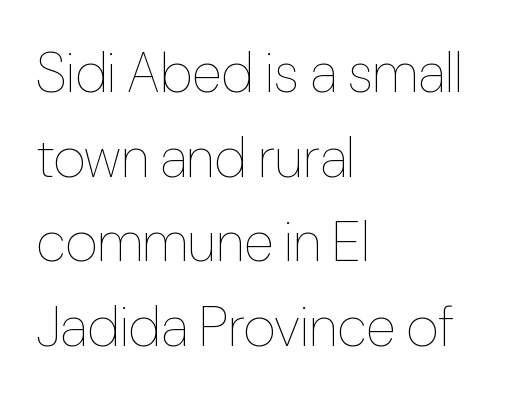
{"italic": "no", "bold": "no", "weight": "thin", "width": "condensed", "stroke_contrast": "low", "x_height": "medium", "monospaced": "no", "underline": "no", "align": "left", "line_spacing": "normal", "line_spacing_ratio": 1.51, "letter_spacing": "normal", "letter_spacing_em": 0.0, "glyph_px": 56}
